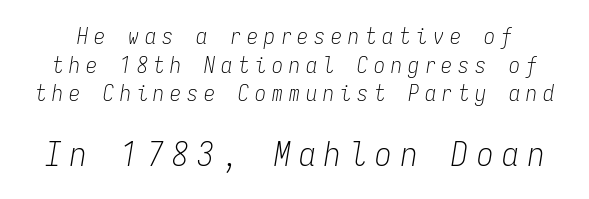
The image shows 33 px light, condensed type, italic (leaning right), monospaced; set normal line spacing (1.3x), unusually wide letter spacing (+0.27 em), not underlined; the second (bottom) block is 1.5x larger; low stroke contrast and a medium x-height.
